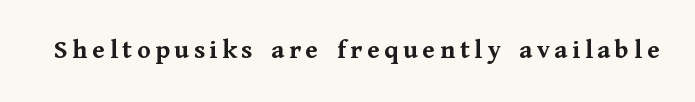
The lettering holds an erect, upright posture throughout. Check the space under the baseline: it is left empty. Does the weight exceed regular? Yes, all the way to bold.
